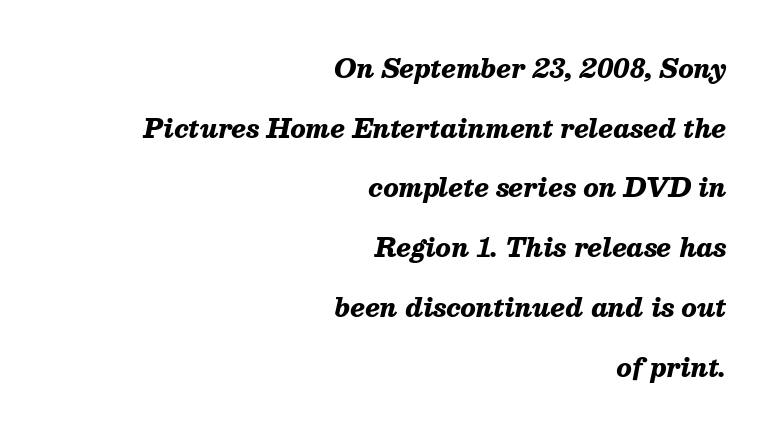
Q: Is the text bold? A: Yes.
Q: Is the text italic (slanted)? A: Yes, it leans right by about 13 degrees.
Q: Is the text underlined? A: No.
Q: How is the paragraph aligned? A: Right-aligned.
Q: Is the spacing between letters normal or unusually wide? A: Normal.
Q: Is the spacing between lines tight, normal or loose? A: Loose.
